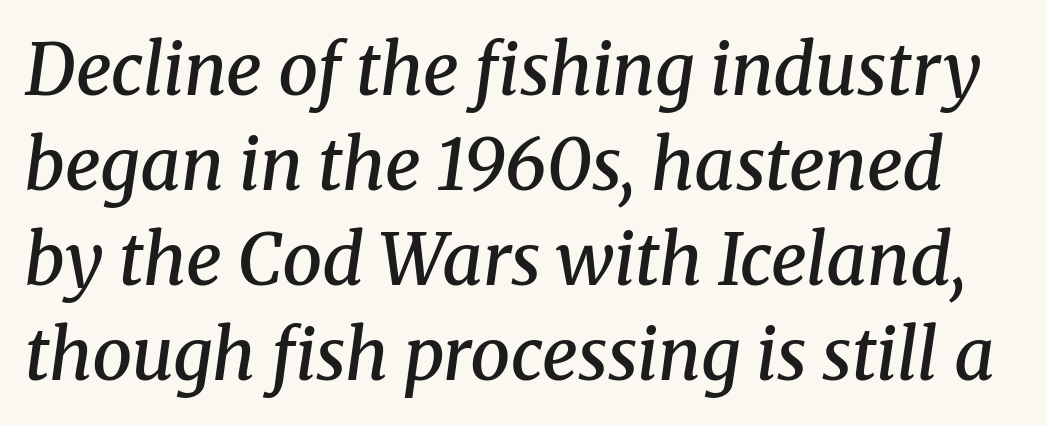
{"serif": "yes", "italic": "yes", "lean": "right", "slant_degrees": 8, "bold": "semi", "weight": "semibold", "width": "normal", "stroke_contrast": "medium", "x_height": "medium", "monospaced": "no", "underline": "no", "line_spacing": "normal", "line_spacing_ratio": 1.34, "letter_spacing": "normal", "letter_spacing_em": 0.0, "glyph_px": 71}
